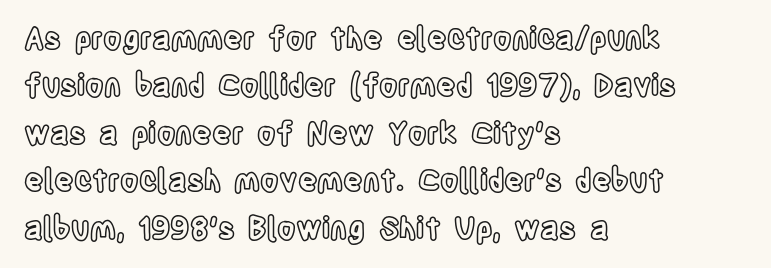
Q: Is the text italic (slanted)? A: No, it is upright.
Q: Is the text underlined? A: No.
Q: How is the paragraph aligned? A: Left-aligned.
Q: Is the spacing between letters normal or unusually wide? A: Normal.
Q: Is the spacing between lines tight, normal or loose? A: Normal.
Q: Width (condensed, normal, or wide)? A: Condensed.
Q: x-height? A: Large.
Q: Monospaced? A: No.
